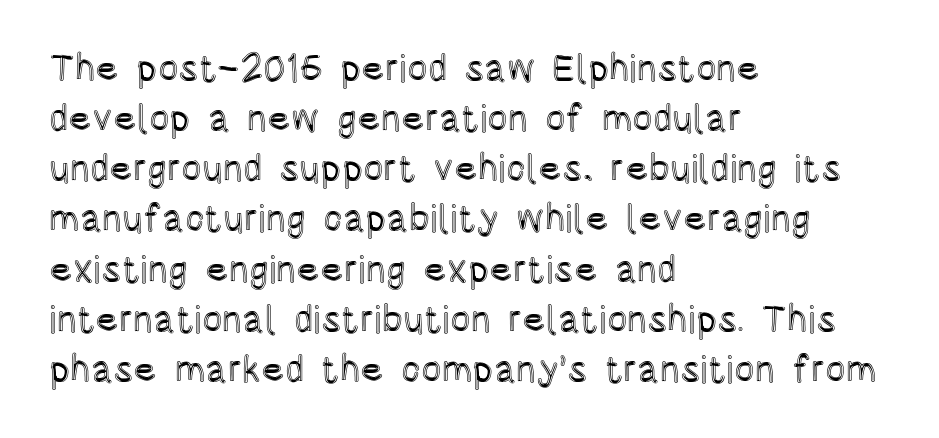
The tracking reads as untouched default to a designer's eye. No word sits above an underline. Think of a printed novel: that variable character pitch is what you see here. This sample keeps an unexceptional amount of space between lines. The typography opts for an upright posture over an oblique one.
